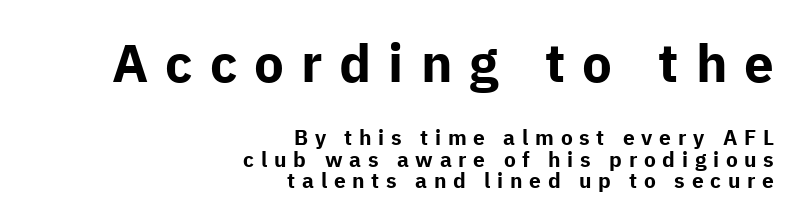
Q: Is the text bold? A: Yes.
Q: Is the text italic (slanted)? A: No, it is upright.
Q: Is the typeface a serif or a sans-serif typeface? A: Sans-serif.
Q: Is the text underlined? A: No.
Q: How is the paragraph aligned? A: Right-aligned.
Q: Is the spacing between letters normal or unusually wide? A: Unusually wide.
Q: Is the spacing between lines tight, normal or loose? A: Tight.
Q: Which block of text is set in a larger size, the first (top) or the second (bottom)? A: The first (top) one.
Q: Width (condensed, normal, or wide)? A: Normal.
Q: Stroke contrast? A: Low.
Q: x-height? A: Medium.
Q: Monospaced? A: No.
